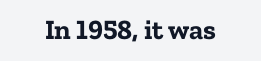
Q: Is the text bold? A: Yes.
Q: Is the text italic (slanted)? A: No, it is upright.
Q: Is the typeface a serif or a sans-serif typeface? A: Serif.
Q: Is the text underlined? A: No.
Q: How is the paragraph aligned? A: Centered.
Q: Is the spacing between letters normal or unusually wide? A: Normal.
Q: Width (condensed, normal, or wide)? A: Normal.
Q: Stroke contrast? A: Low.
Q: x-height? A: Medium.
Q: Monospaced? A: No.
